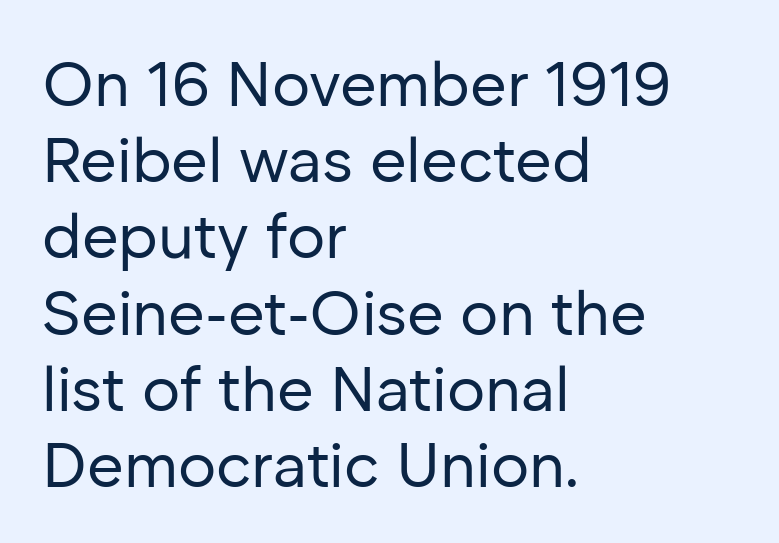
Q: Is the text bold? A: No.
Q: Is the text italic (slanted)? A: No, it is upright.
Q: Is the typeface a serif or a sans-serif typeface? A: Sans-serif.
Q: Is the text underlined? A: No.
Q: How is the paragraph aligned? A: Left-aligned.
Q: Is the spacing between letters normal or unusually wide? A: Normal.
Q: Width (condensed, normal, or wide)? A: Normal.
Q: Stroke contrast? A: Low.
Q: x-height? A: Medium.
Q: Monospaced? A: No.
